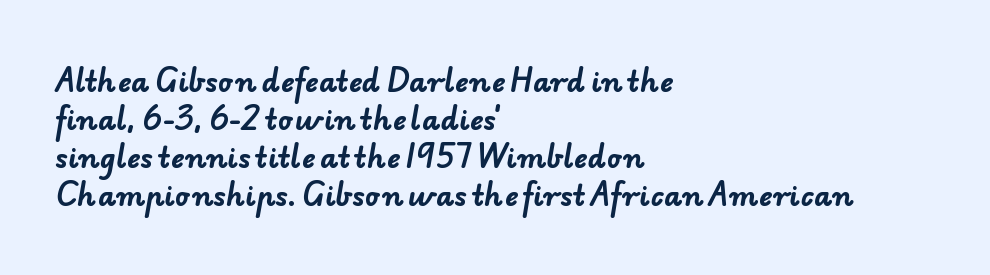
The image shows 28 px bold sans-serif type; set left-aligned, normal line spacing (1.36x), normal letter spacing, not underlined; low stroke contrast and a small x-height.
